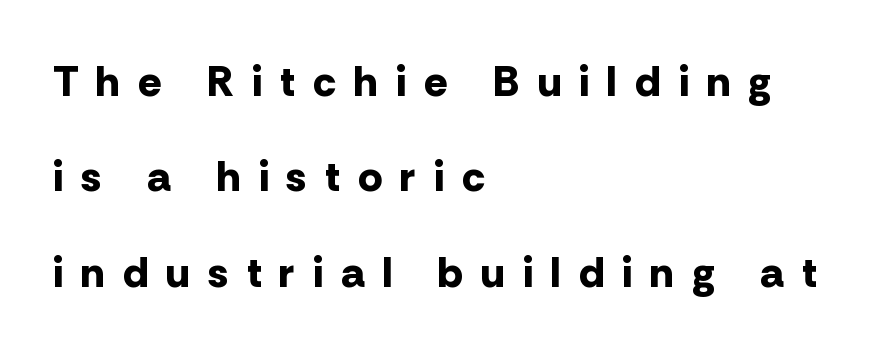
Q: Is the text bold? A: Yes.
Q: Is the text italic (slanted)? A: No, it is upright.
Q: Is the typeface a serif or a sans-serif typeface? A: Sans-serif.
Q: Is the text underlined? A: No.
Q: How is the paragraph aligned? A: Left-aligned.
Q: Is the spacing between letters normal or unusually wide? A: Unusually wide.
Q: Is the spacing between lines tight, normal or loose? A: Loose.
Q: Width (condensed, normal, or wide)? A: Normal.
Q: Stroke contrast? A: Low.
Q: x-height? A: Medium.
Q: Monospaced? A: No.
